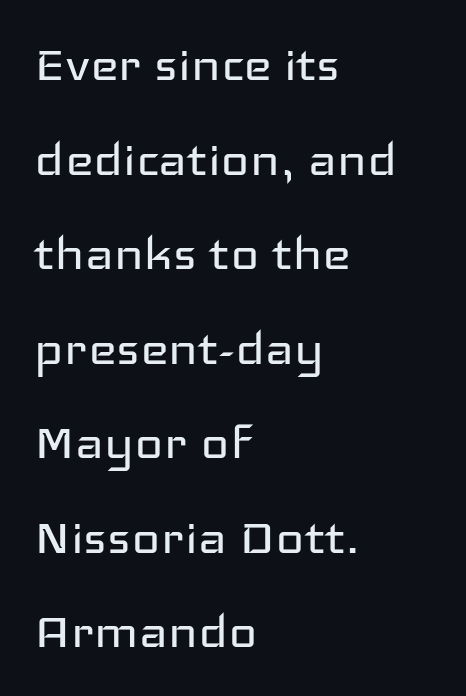
{"serif": "no", "italic": "no", "bold": "no", "weight": "regular", "width": "wide", "stroke_contrast": "low", "x_height": "medium", "monospaced": "no", "underline": "no", "align": "left", "line_spacing": "normal", "line_spacing_ratio": 1.55, "letter_spacing": "normal", "letter_spacing_em": 0.0, "glyph_px": 61}
